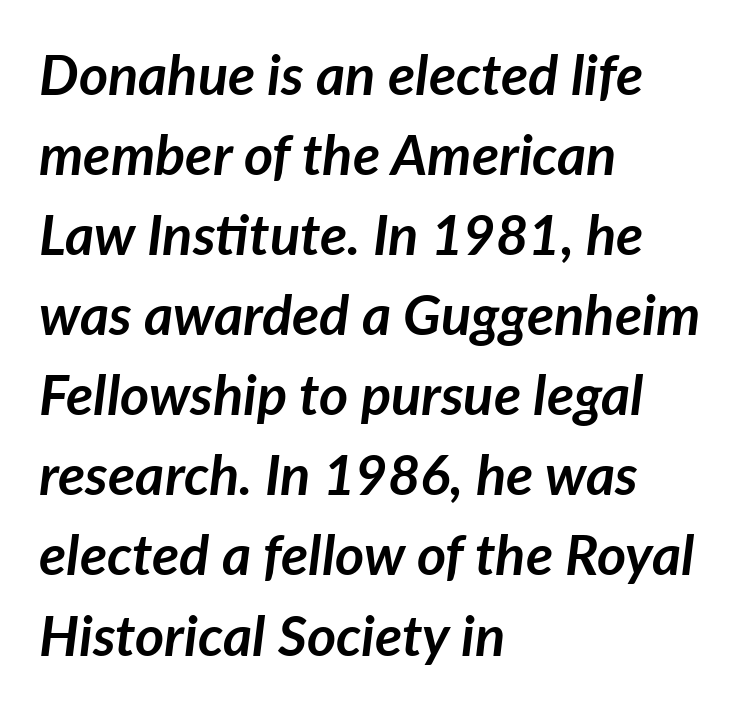
Q: Is the text bold? A: Yes.
Q: Is the text italic (slanted)? A: Yes, it leans right by about 7 degrees.
Q: Is the text underlined? A: No.
Q: How is the paragraph aligned? A: Left-aligned.
Q: Is the spacing between letters normal or unusually wide? A: Normal.
Q: Is the spacing between lines tight, normal or loose? A: Normal.
Q: Width (condensed, normal, or wide)? A: Normal.
Q: Stroke contrast? A: Low.
Q: x-height? A: Medium.
Q: Monospaced? A: No.
